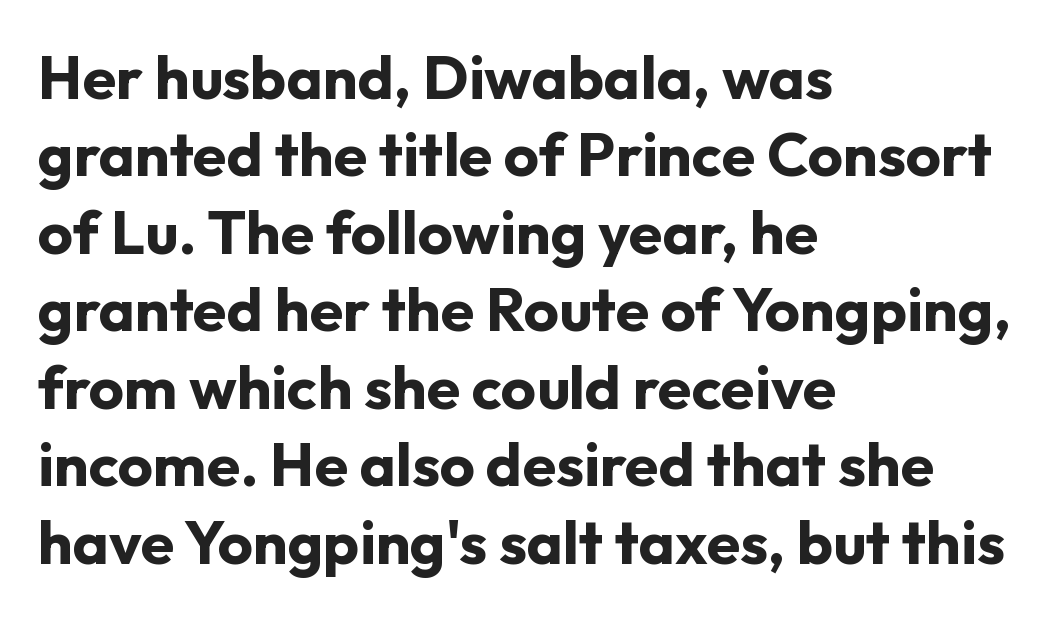
{"serif": "no", "italic": "no", "bold": "yes", "weight": "bold", "width": "normal", "stroke_contrast": "low", "x_height": "medium", "monospaced": "no", "underline": "no", "align": "left", "line_spacing": "normal", "line_spacing_ratio": 1.27, "letter_spacing": "normal", "letter_spacing_em": 0.0, "glyph_px": 61}
